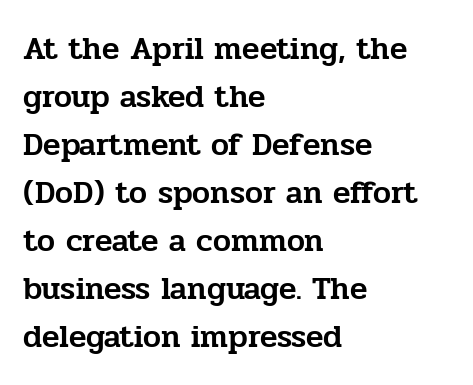
Q: Is the text italic (slanted)? A: No, it is upright.
Q: Is the typeface a serif or a sans-serif typeface? A: Serif.
Q: Is the text underlined? A: No.
Q: How is the paragraph aligned? A: Left-aligned.
Q: Is the spacing between letters normal or unusually wide? A: Normal.
Q: Is the spacing between lines tight, normal or loose? A: Normal.
Q: Width (condensed, normal, or wide)? A: Normal.
Q: Stroke contrast? A: Low.
Q: x-height? A: Medium.
Q: Monospaced? A: No.
